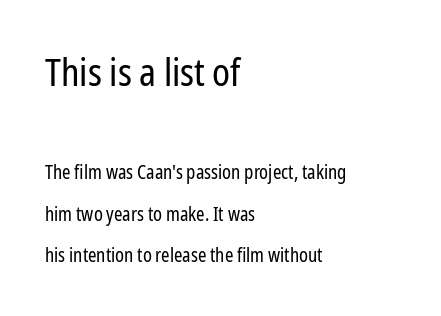
The image shows 38 px regular-weight, condensed sans-serif type, upright; set left-aligned, loose line spacing (2.18x), normal letter spacing, not underlined; the first (top) block is 2.0x larger; low stroke contrast and a medium x-height.
